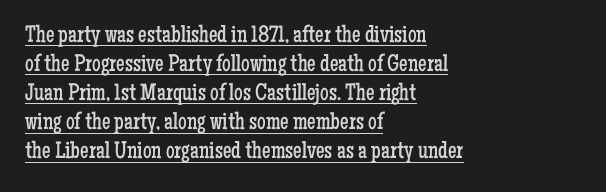
{"italic": "no", "bold": "no", "underline": "yes", "align": "left", "line_spacing_ratio": 1.21, "letter_spacing": "normal", "letter_spacing_em": 0.0, "glyph_px": 24}
